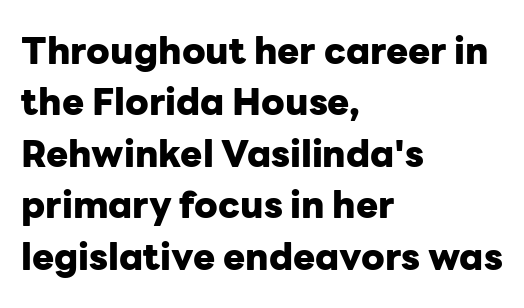
Spacing between characters is what you'd get straight out of the box. In terms of leading, this rendering sits right in the middle. Caption: multi-line text, flush left, ragged right. The type sits square on the baseline with zero lean.
